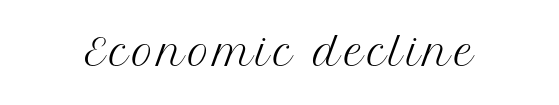
The image shows 37 px regular-weight serif type; set not underlined; medium stroke contrast and a medium x-height.
